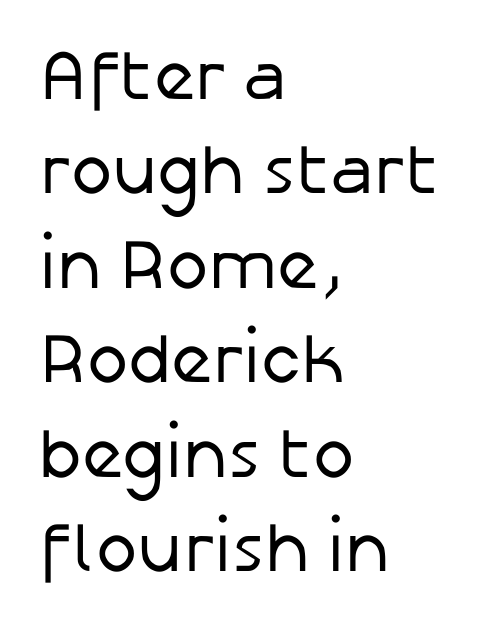
{"serif": "no", "italic": "no", "bold": "no", "weight": "regular", "width": "normal", "stroke_contrast": "low", "x_height": "medium", "monospaced": "no", "underline": "no", "align": "left", "line_spacing": "normal", "line_spacing_ratio": 1.35, "letter_spacing": "normal", "letter_spacing_em": 0.0, "glyph_px": 70}
